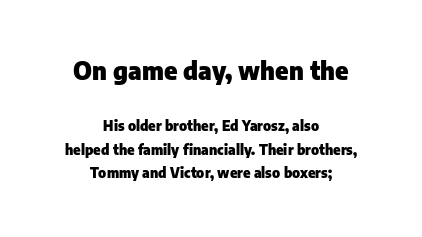
Q: Is the text bold? A: Yes.
Q: Is the text italic (slanted)? A: No, it is upright.
Q: Is the text underlined? A: No.
Q: How is the paragraph aligned? A: Centered.
Q: Is the spacing between letters normal or unusually wide? A: Normal.
Q: Is the spacing between lines tight, normal or loose? A: Normal.
Q: Which block of text is set in a larger size, the first (top) or the second (bottom)? A: The first (top) one.
